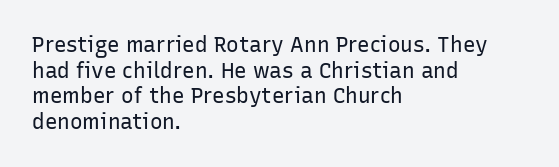
Does extra space separate the letters? No, they use regular spacing. The passage is arranged the way most books set body copy — flush left. The area under the type is left untouched. The face looks like a standard text weight, possibly lighter. Notice how the stems are strictly vertical — no italics here.
